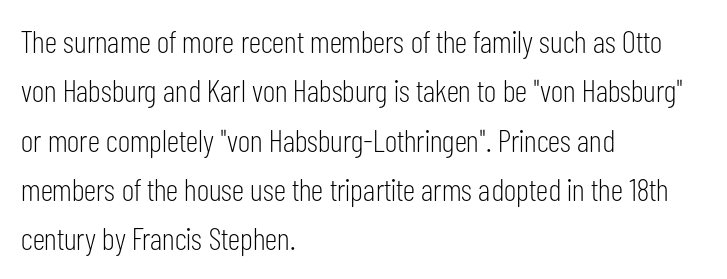
In terms of letterform style, serifs are entirely absent. The face used here is proportionally spaced, like ordinary book or web type. The letters look calm and open, with moderate or lighter stems. The gaps between neighbouring characters are ordinary and unremarkable. The paragraph shown leans on its left margin.
